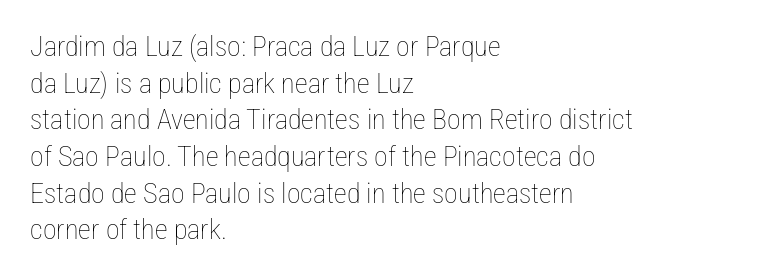
{"italic": "no", "bold": "no", "weight": "thin", "width": "condensed", "stroke_contrast": "low", "x_height": "medium", "monospaced": "no", "underline": "no", "align": "left", "line_spacing": "normal", "line_spacing_ratio": 1.31, "letter_spacing": "normal", "letter_spacing_em": 0.0, "glyph_px": 28}
